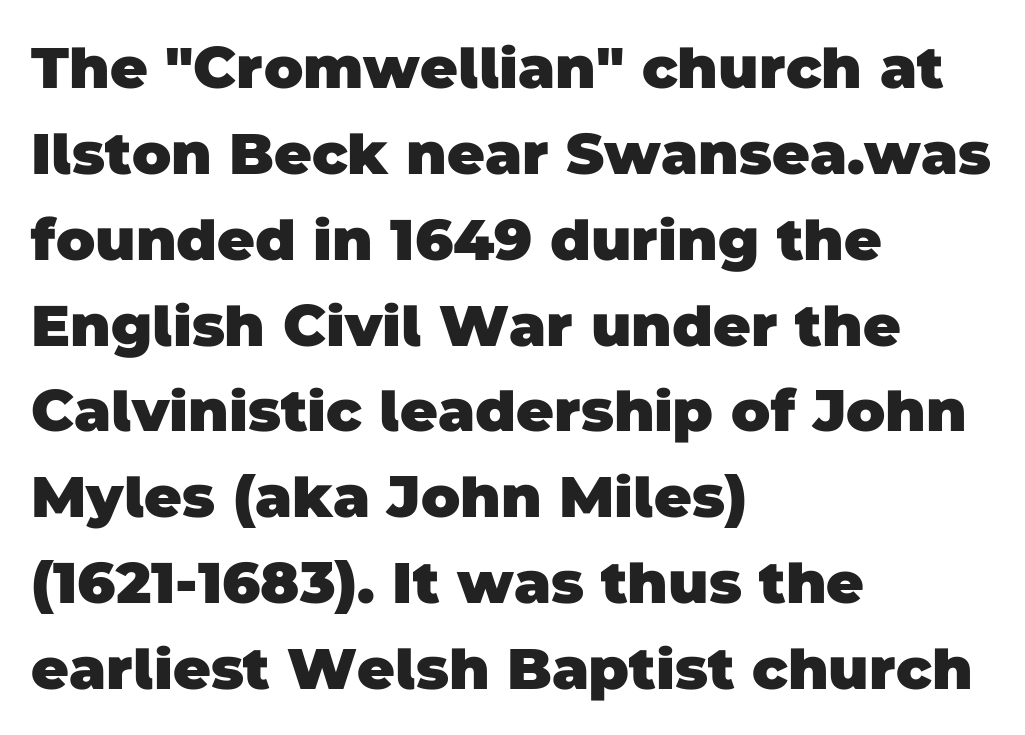
{"serif": "no", "bold": "yes", "weight": "heavy", "width": "normal", "stroke_contrast": "low", "x_height": "large", "monospaced": "no", "underline": "no", "align": "left", "line_spacing": "normal", "line_spacing_ratio": 1.48, "letter_spacing": "normal", "letter_spacing_em": 0.0, "glyph_px": 58}
